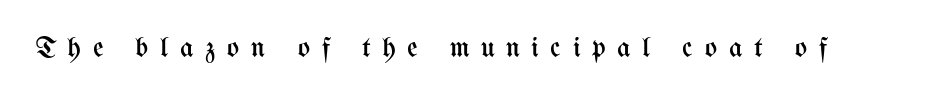
The image shows 29 px regular-weight, condensed type, upright; set unusually wide letter spacing (+0.4 em), not underlined; medium stroke contrast and a medium x-height.
